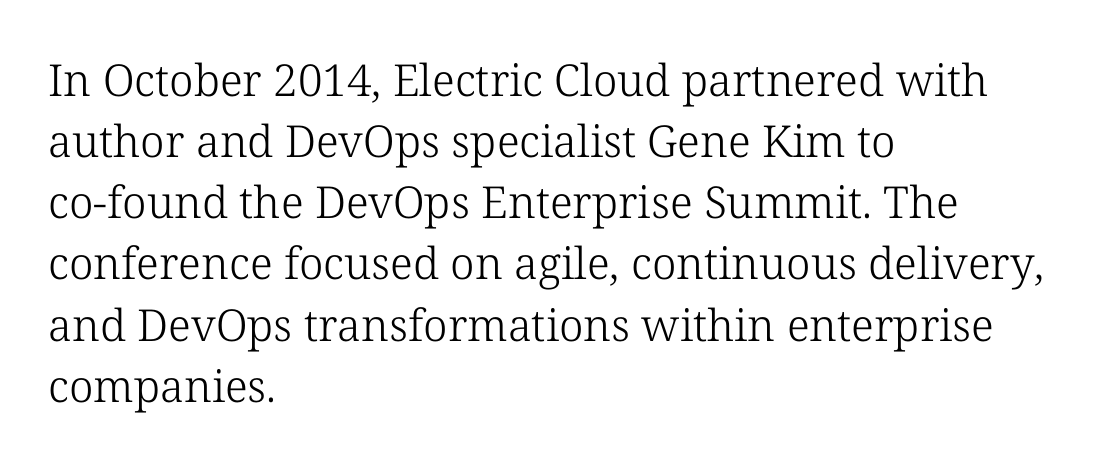
{"serif": "yes", "italic": "no", "bold": "no", "weight": "light", "width": "normal", "stroke_contrast": "low", "x_height": "medium", "monospaced": "no", "underline": "no", "align": "left", "line_spacing": "normal", "line_spacing_ratio": 1.39, "letter_spacing": "normal", "letter_spacing_em": 0.0, "glyph_px": 44}
